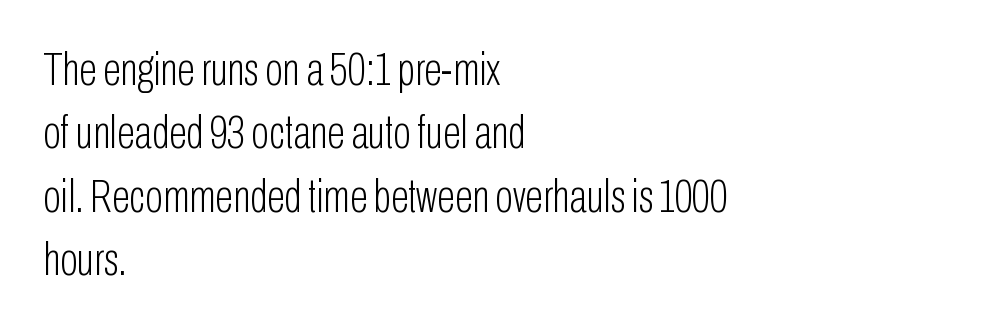
{"serif": "no", "italic": "no", "bold": "no", "weight": "light", "width": "condensed", "stroke_contrast": "low", "x_height": "medium", "monospaced": "no", "underline": "no", "align": "left", "line_spacing": "normal", "line_spacing_ratio": 1.35, "letter_spacing": "normal", "letter_spacing_em": 0.0, "glyph_px": 47}
